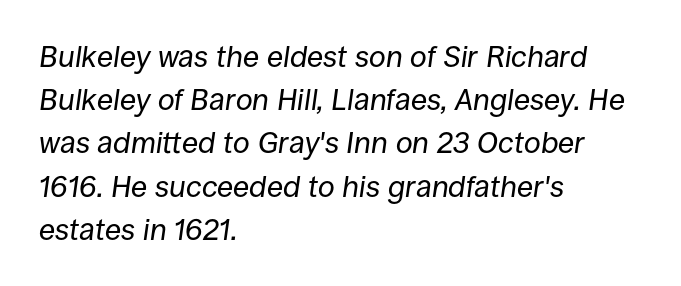
{"italic": "yes", "lean": "right", "slant_degrees": 8, "bold": "no", "weight": "regular", "width": "normal", "stroke_contrast": "low", "x_height": "large", "monospaced": "no", "underline": "no", "align": "left", "line_spacing": "normal", "line_spacing_ratio": 1.44, "letter_spacing": "normal", "letter_spacing_em": 0.0, "glyph_px": 30}
